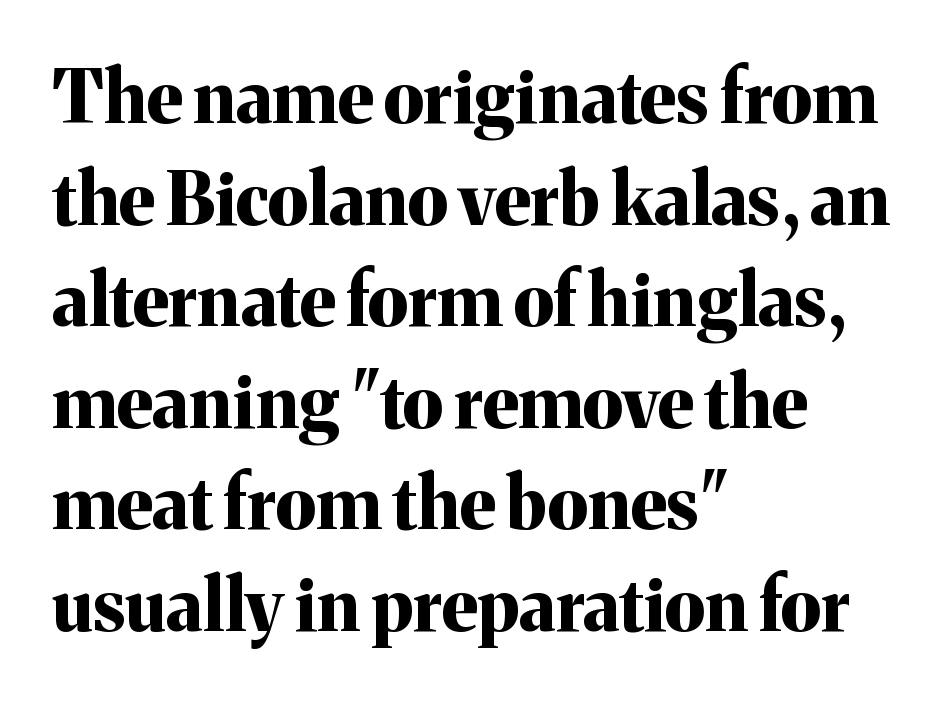
Unlike italic type, these characters show no tilt at all. The rendering uses natural spacing where letterforms have individual widths. A dark, heavy texture on the line: the type is bold. Little horizontal feet cap the strokes, marking this as serif type. If you drew a ruler down the left edge, every line would touch it. The gap between lines stays unmarked.
